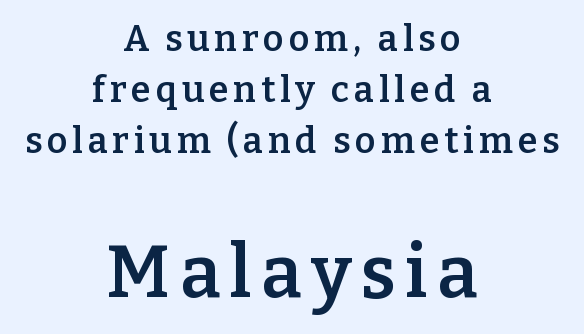
The letters stand upright; this is a roman face. Rows of type keep a routine distance in the vertical direction. Reading top to bottom, the characters get bigger at the block break. Check under the words: just untouched page.
